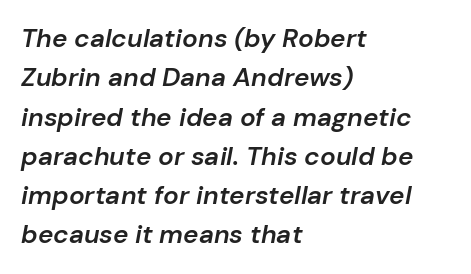
Is the type bold? Partly — it's a semibold, heavier than regular but not fully bold. What's the leading like? Ordinary, nothing unusual. A typesetter would call this zero additional tracking. A student would call this left alignment; a typographer would say flush left, rag right. Notice how the stems are inclined rather than vertical — that's the hallmark of italics. Words float on clear page, feet unadorned.
